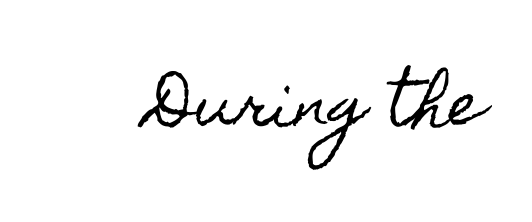
The image shows 58 px condensed type; set normal letter spacing, not underlined; a small x-height.
